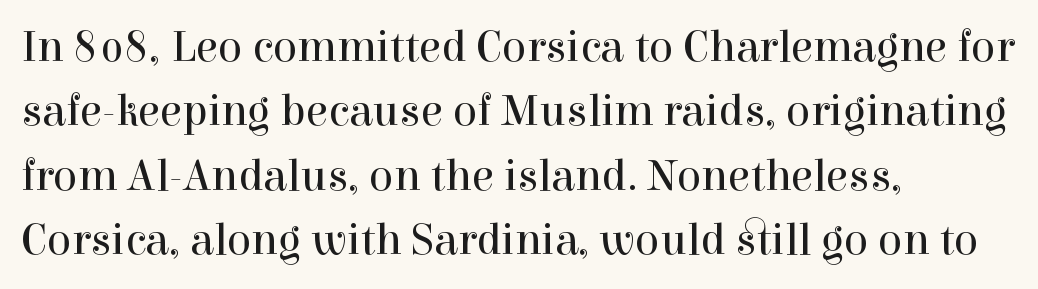
{"serif": "yes", "italic": "no", "bold": "no", "weight": "regular", "width": "normal", "x_height": "medium", "monospaced": "no", "underline": "no", "align": "left", "line_spacing": "normal", "line_spacing_ratio": 1.43, "letter_spacing": "normal", "letter_spacing_em": 0.0, "glyph_px": 45}
